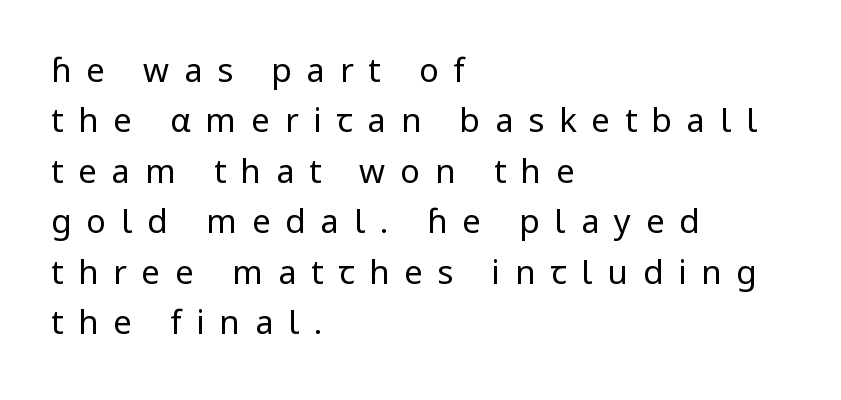
{"serif": "no", "italic": "no", "bold": "no", "weight": "regular", "width": "normal", "stroke_contrast": "low", "x_height": "medium", "monospaced": "no", "underline": "no", "align": "left", "line_spacing": "normal", "line_spacing_ratio": 1.53, "letter_spacing": "wide", "letter_spacing_em": 0.45, "glyph_px": 33}
